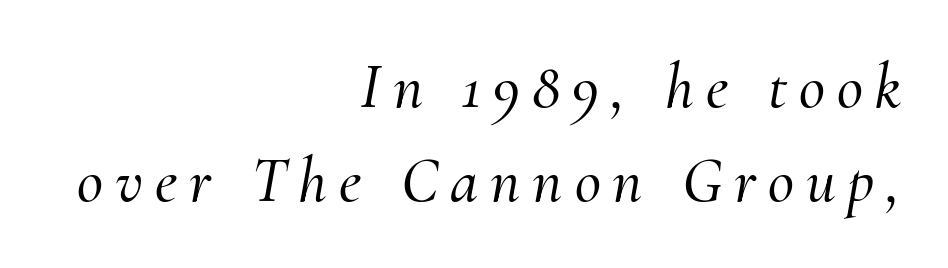
The image shows 64 px serif type, italic (leaning right); set right-aligned, normal line spacing (1.47x), not underlined; medium stroke contrast and a small x-height.
